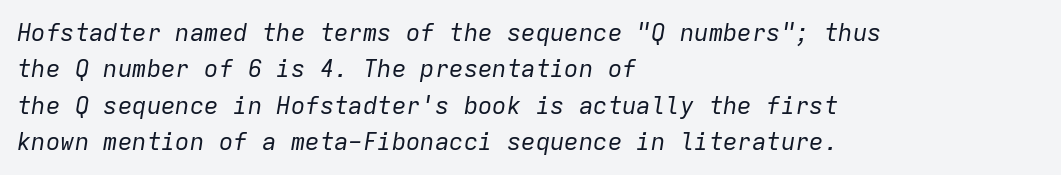
{"italic": "yes", "lean": "right", "slant_degrees": 9, "bold": "no", "underline": "no", "align": "left", "line_spacing": "normal", "line_spacing_ratio": 1.52, "letter_spacing": "normal", "letter_spacing_em": 0.0, "glyph_px": 24}
